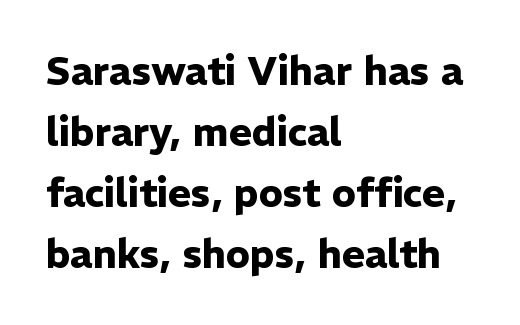
{"serif": "no", "italic": "no", "bold": "yes", "weight": "heavy", "width": "normal", "stroke_contrast": "low", "x_height": "medium", "monospaced": "no", "underline": "no", "align": "left", "line_spacing": "normal", "line_spacing_ratio": 1.56, "letter_spacing": "normal", "letter_spacing_em": 0.0, "glyph_px": 39}
